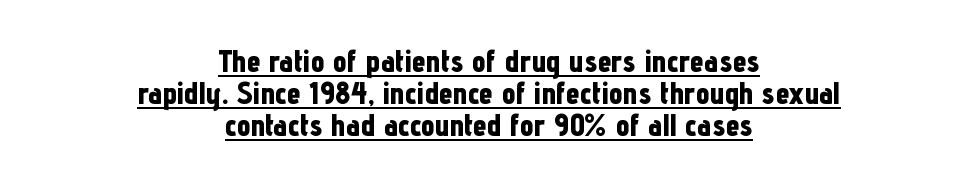
Looks like regular typesetting: each glyph gets only the width it needs. Reading down the column, the eye jumps only a short way to each next line. The compositor balanced each line on the midline. You can tell from the bare stems that sans-serif type was used. Check the space under the baseline: a stroke is drawn there.
